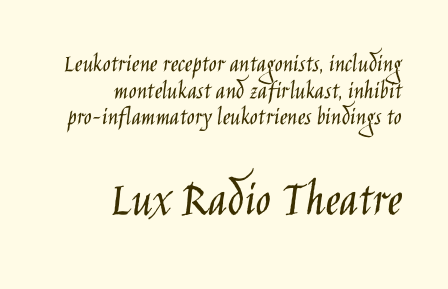
Is this a fixed-width face? No — the glyphs have proportional, varying widths. Inter-character spacing is left at the font's built-in metrics. The compositor pushed each line to the right boundary. Grotesque or geometric, the face here clearly has no serifs. Check the space under the baseline: it is left empty.
